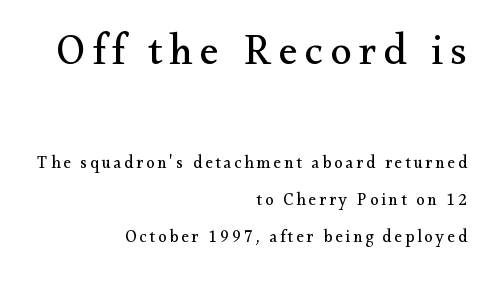
{"serif": "yes", "italic": "no", "bold": "no", "weight": "regular", "width": "normal", "stroke_contrast": "medium", "x_height": "small", "monospaced": "no", "underline": "no", "align": "right", "line_spacing": "loose", "line_spacing_ratio": 2.16, "larger_block": "first", "size_ratio": 2.53, "glyph_px": 43}
